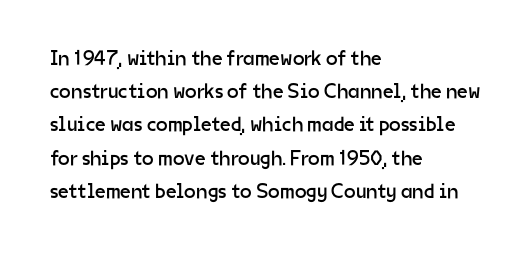
Q: Is the text bold? A: No.
Q: Is the text italic (slanted)? A: No, it is upright.
Q: Is the text underlined? A: No.
Q: How is the paragraph aligned? A: Left-aligned.
Q: Is the spacing between letters normal or unusually wide? A: Normal.
Q: Is the spacing between lines tight, normal or loose? A: Normal.
